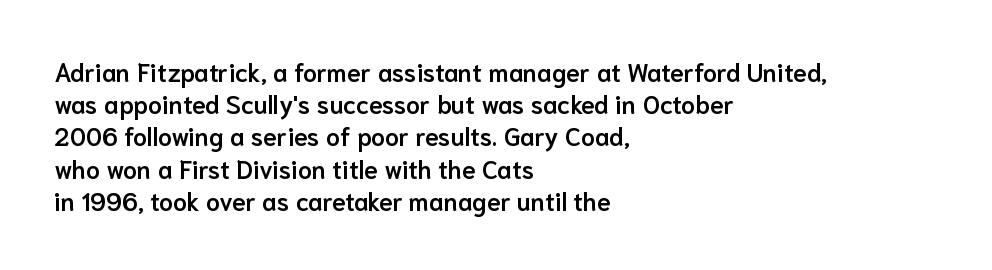
The image shows 25 px text type, upright; set left-aligned, normal line spacing (1.29x), normal letter spacing, not underlined.
